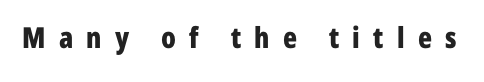
Q: Is the text bold? A: Yes.
Q: Is the text italic (slanted)? A: No, it is upright.
Q: Is the typeface a serif or a sans-serif typeface? A: Sans-serif.
Q: Is the text underlined? A: No.
Q: Is the spacing between letters normal or unusually wide? A: Unusually wide.
Q: Width (condensed, normal, or wide)? A: Condensed.
Q: Stroke contrast? A: Low.
Q: x-height? A: Medium.
Q: Monospaced? A: No.
